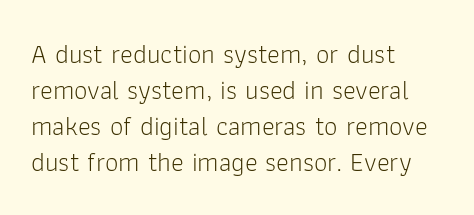
A clean baseline with only descenders dipping below it. The letters stand upright; this is a roman face. The letterforms sit shoulder to shoulder at normal distance. The compositor pushed each line to the left boundary.
